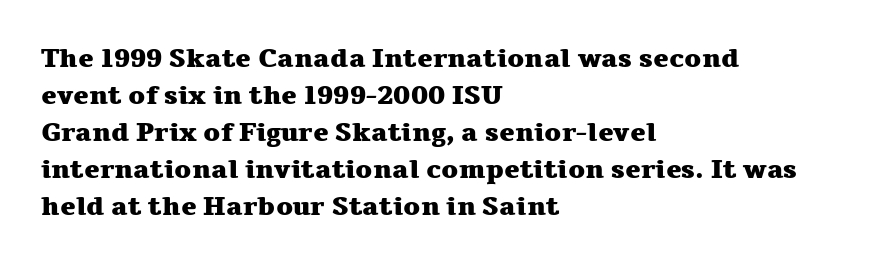
These words are printed bold, with thick strokes throughout. Between one letter and the next there's only the usual sliver of space. The letters stand straight up with perfectly vertical stems. The rendering anchors every line to the left-hand side. The leading is moderate, giving the passage an even texture.
